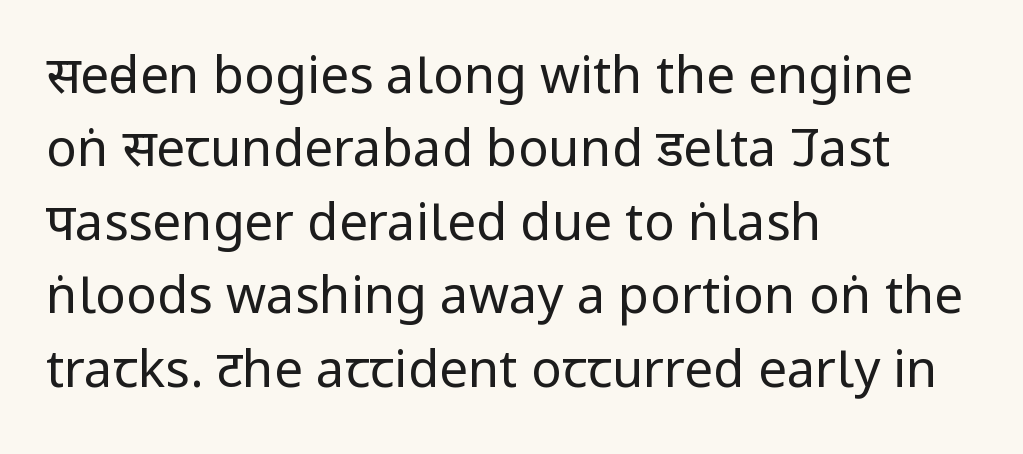
Q: Is the text bold? A: No.
Q: Is the text italic (slanted)? A: No, it is upright.
Q: Is the typeface a serif or a sans-serif typeface? A: Sans-serif.
Q: Is the text underlined? A: No.
Q: How is the paragraph aligned? A: Left-aligned.
Q: Is the spacing between letters normal or unusually wide? A: Normal.
Q: Is the spacing between lines tight, normal or loose? A: Normal.
Q: Width (condensed, normal, or wide)? A: Condensed.
Q: Stroke contrast? A: Low.
Q: x-height? A: Large.
Q: Monospaced? A: No.
